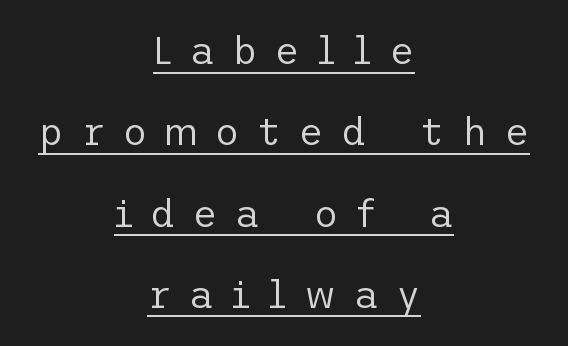
The image shows 38 px regular-weight sans-serif type, upright; set centered, loose line spacing (2.14x), unusually wide letter spacing (+0.46 em), underlined; low stroke contrast and a medium x-height.
